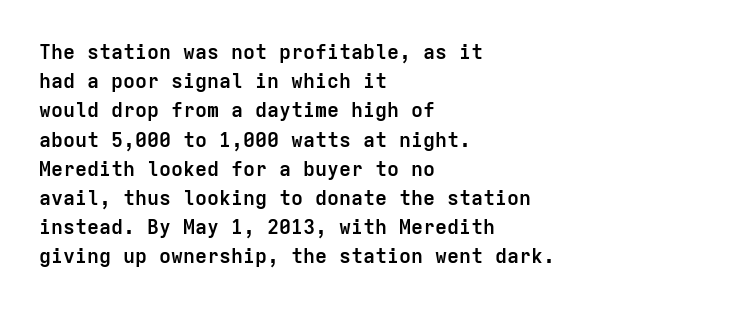
The glyphs are unaccompanied by any horizontal stroke below them. Line spacing here is normal. It's the straight-up-and-down kind of type. A dark, heavy texture on the line: the type is bold. The text block is weighted toward the left margin, trailing off unevenly rightward. Characters follow at the spacing the type designer built in.
